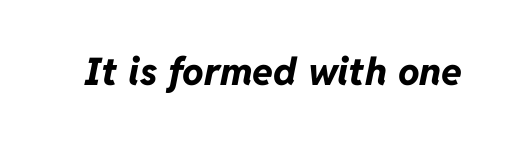
Q: Is the text bold? A: Yes.
Q: Is the text italic (slanted)? A: Yes, it leans right by about 11 degrees.
Q: Is the text underlined? A: No.
Q: Is the spacing between letters normal or unusually wide? A: Normal.
Q: Width (condensed, normal, or wide)? A: Normal.
Q: Stroke contrast? A: Low.
Q: x-height? A: Medium.
Q: Monospaced? A: No.
